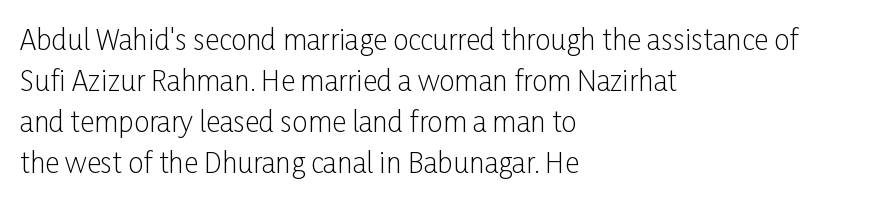
Tracking here is standard; glyphs follow each other at the usual distance. The foot of each line stays bare and open. The typesetter chose a ragged-right arrangement here. This sample keeps an unexceptional amount of space between lines. These glyphs show unthickened strokes, regular width or finer. This rendering employs a face without finishing strokes, i.e., a sans-serif.
